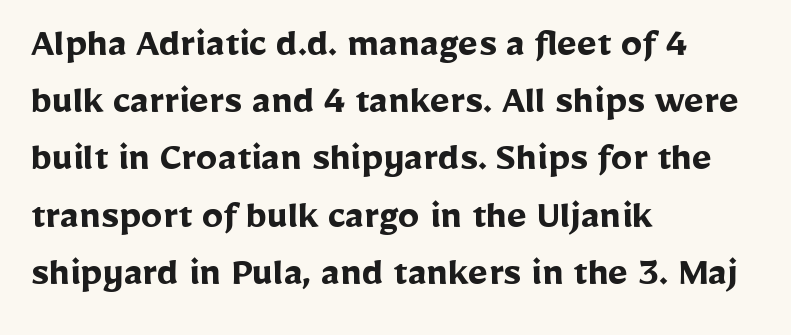
The image shows 43 px semibold sans-serif type, upright; set left-aligned, normal line spacing (1.33x), normal letter spacing, not underlined; low stroke contrast and a medium x-height.
